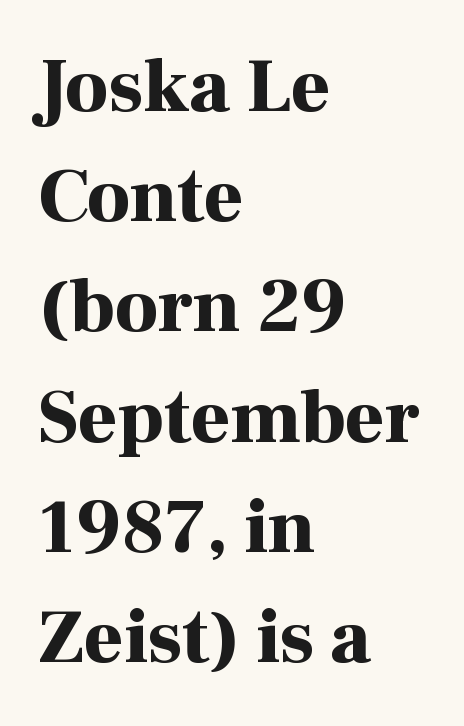
{"serif": "yes", "italic": "no", "bold": "yes", "weight": "bold", "width": "normal", "stroke_contrast": "high", "x_height": "medium", "monospaced": "no", "underline": "no", "align": "left", "line_spacing": "normal", "line_spacing_ratio": 1.45, "letter_spacing": "normal", "letter_spacing_em": 0.0, "glyph_px": 76}
